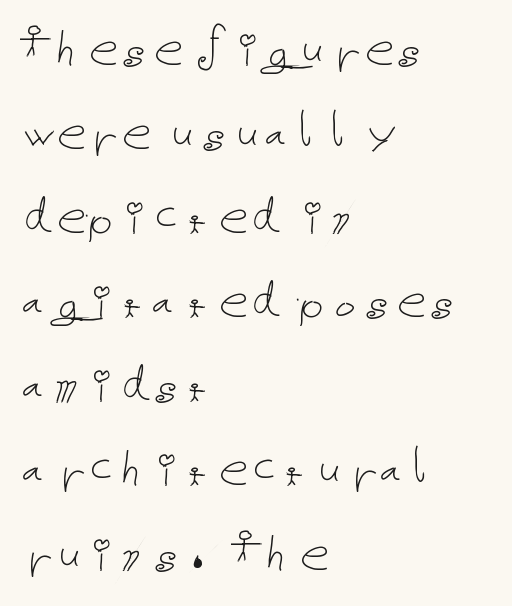
Only glyphs here, with clear space below each row. One glance says typical: line gaps are just what's usual. The weight tops out at a normal text grade. Is the block centered? No — it sits flush against the left margin. This sample uses plain, unmodified letter spacing.
